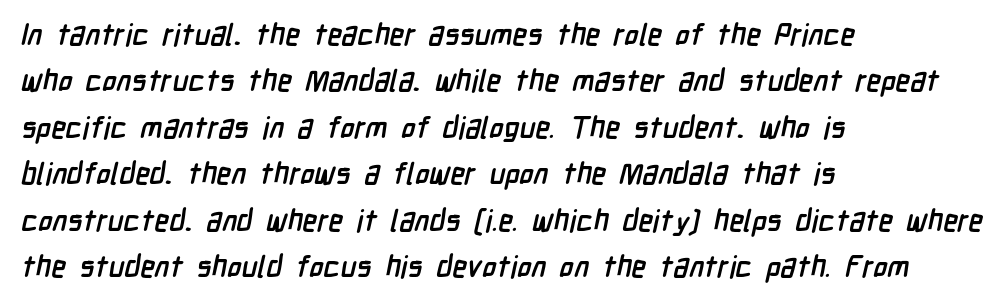
The image shows 30 px semibold, condensed sans-serif type; set left-aligned, normal line spacing (1.55x), normal letter spacing, not underlined; low stroke contrast and a medium x-height.
